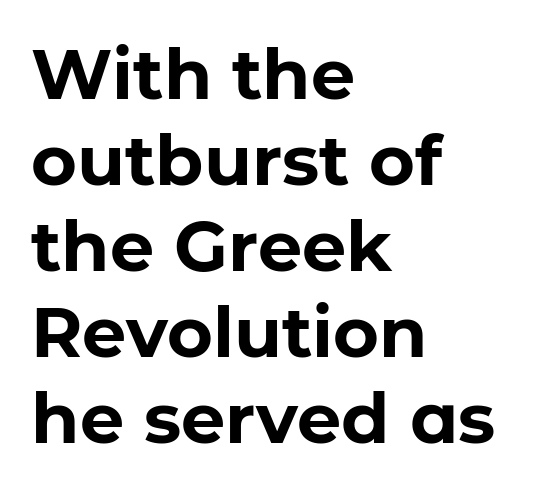
The sample has been set heavy, in full bold. Note: no serifs on the glyphs. The rendering uses natural spacing where letterforms have individual widths. Is there any slant? The stems are plumb. Students, note that the glyphs here touch the page at normal intervals. Check the space under the baseline: it is left empty.
